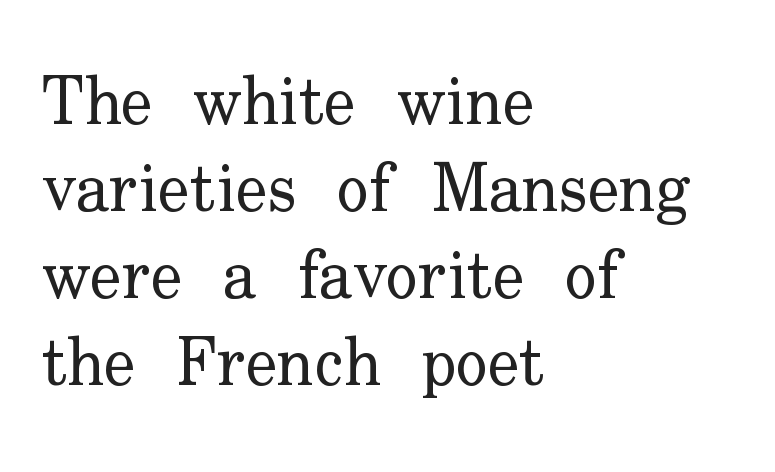
The image shows 67 px regular-weight serif type, upright; set left-aligned, normal line spacing (1.3x), normal letter spacing, not underlined; low stroke contrast and a small x-height.
